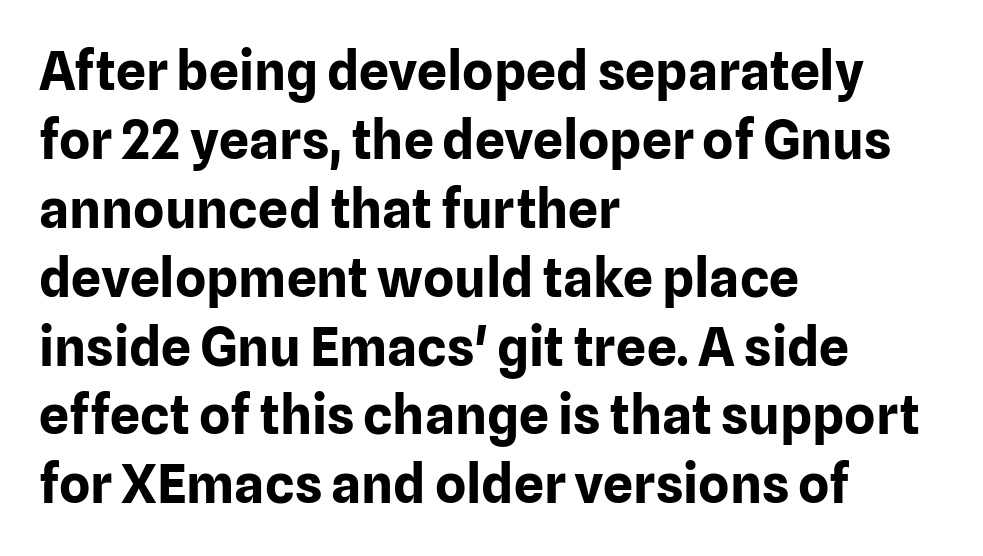
Each letter's strokes conclude bluntly, with no projecting serifs. This sample has the flowing, uneven cadence of proportional lettering. Is there any slant? The stems are plumb. How heavy is the stroke? Heavy — this is a bold. Is there much room between lines? A standard amount, neither cramped nor airy.
